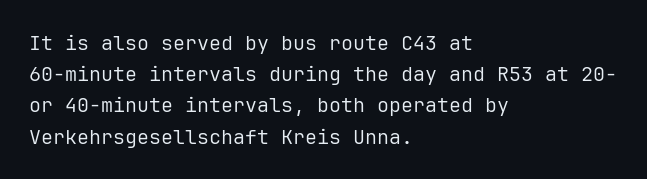
The image shows 20 px text type, upright; set left-aligned, normal line spacing (1.56x), normal letter spacing, not underlined.
